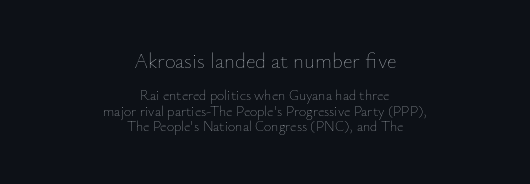
Q: Is the text bold? A: No.
Q: Is the text italic (slanted)? A: No, it is upright.
Q: Is the text underlined? A: No.
Q: How is the paragraph aligned? A: Centered.
Q: Is the spacing between letters normal or unusually wide? A: Normal.
Q: Is the spacing between lines tight, normal or loose? A: Tight.
Q: Which block of text is set in a larger size, the first (top) or the second (bottom)? A: The first (top) one.
